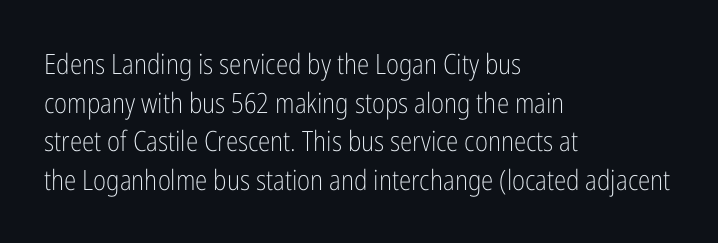
This rendering employs a face without finishing strokes, i.e., a sans-serif. Type without underlining. The lines in this sample share a left origin and differ only in where they stop. Here the glyphs are tracked normally, forming tight word shapes.
